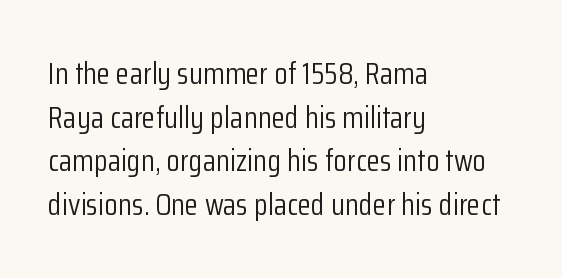
Q: Is the text bold? A: No.
Q: Is the text italic (slanted)? A: No, it is upright.
Q: Is the typeface a serif or a sans-serif typeface? A: Sans-serif.
Q: Is the text underlined? A: No.
Q: How is the paragraph aligned? A: Left-aligned.
Q: Is the spacing between letters normal or unusually wide? A: Normal.
Q: Is the spacing between lines tight, normal or loose? A: Normal.
Q: Width (condensed, normal, or wide)? A: Condensed.
Q: Stroke contrast? A: Low.
Q: x-height? A: Medium.
Q: Monospaced? A: No.
